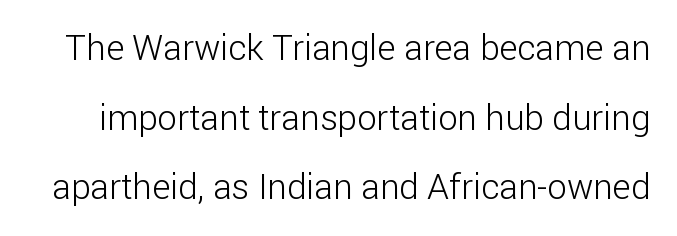
Baseline-to-baseline distance is far greater than the letter height. This sample uses a sans-serif face. Is this a fixed-width face? No — the glyphs have proportional, varying widths. Just letters on the line, the space beneath them empty. Nothing unusual about the tracking: characters are spaced as the font intends.
